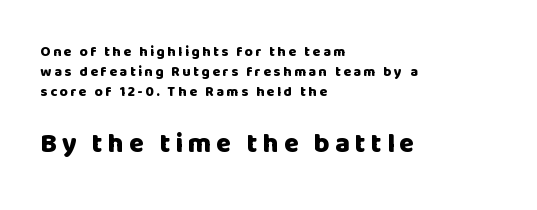
Compared with typical paragraphs, the rows here are spaced about the same. Honestly, there is no underline to notice here at all. The following chunk of copy outweighs the initial chunk in type size. Each line starts at the same left margin while the right side varies. In terms of posture, this sample is upright.
